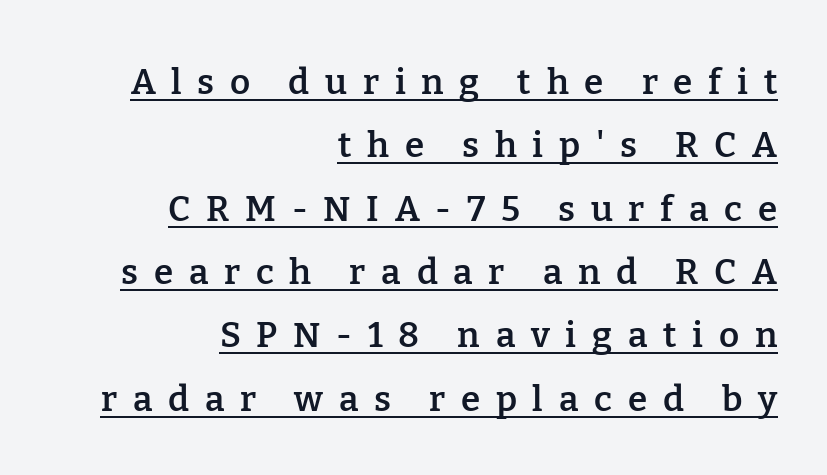
{"serif": "yes", "italic": "no", "bold": "semi", "weight": "semibold", "width": "normal", "stroke_contrast": "low", "x_height": "medium", "monospaced": "no", "underline": "yes", "align": "right", "line_spacing_ratio": 1.81, "letter_spacing": "wide", "letter_spacing_em": 0.45, "glyph_px": 35}
